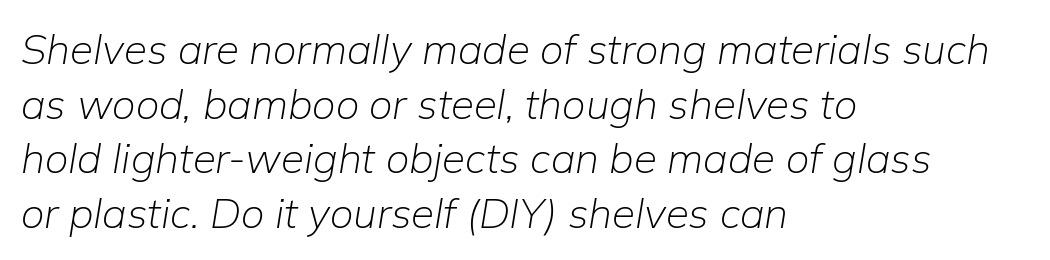
The image shows 42 px light type, italic (leaning right); set left-aligned, normal line spacing (1.3x), normal letter spacing, not underlined; low stroke contrast and a medium x-height.
